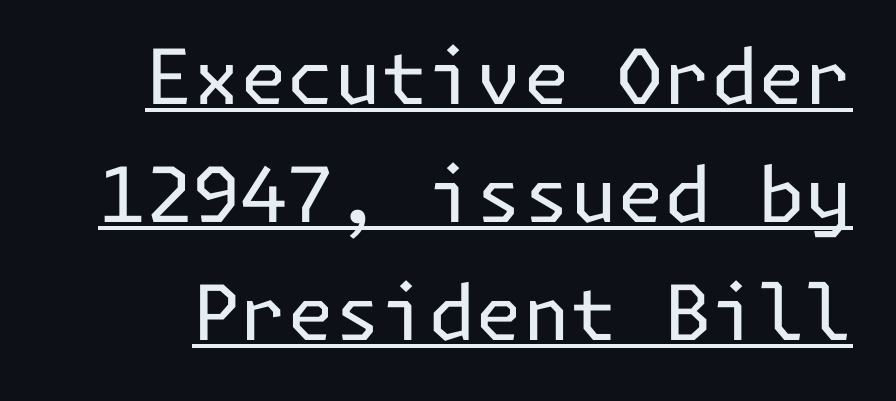
The image shows 76 px regular-weight sans-serif type, upright; set normal line spacing (1.55x), normal letter spacing, underlined; low stroke contrast and a medium x-height.
